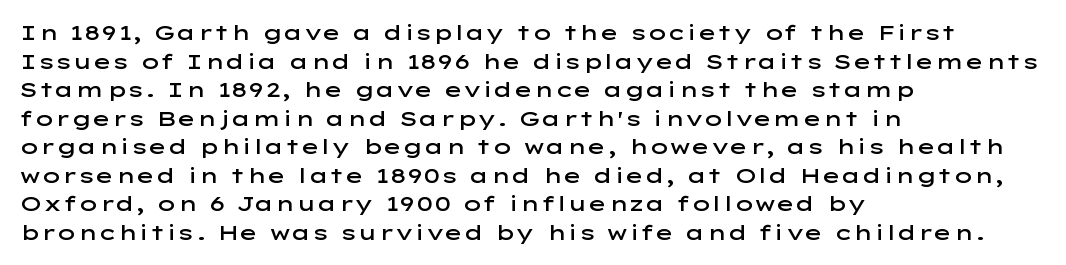
{"italic": "no", "bold": "semi", "underline": "no", "align": "left", "line_spacing": "normal", "line_spacing_ratio": 1.36, "letter_spacing": "normal", "letter_spacing_em": 0.0, "glyph_px": 21}
